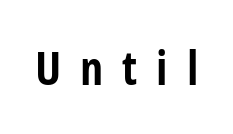
The image shows 46 px bold, condensed sans-serif type, upright; set unusually wide letter spacing (+0.41 em), not underlined; low stroke contrast and a medium x-height.
